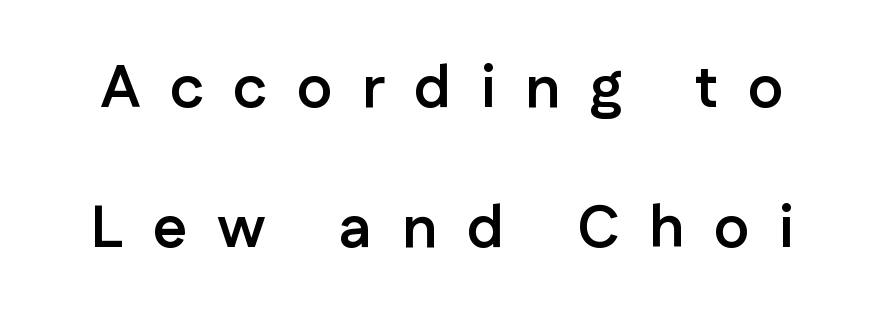
{"serif": "no", "italic": "no", "bold": "yes", "weight": "semibold", "width": "normal", "stroke_contrast": "low", "x_height": "medium", "monospaced": "no", "underline": "no", "line_spacing": "loose", "line_spacing_ratio": 2.33, "letter_spacing": "wide", "letter_spacing_em": 0.49, "glyph_px": 60}
